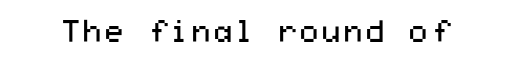
{"serif": "no", "italic": "no", "bold": "no", "weight": "regular", "width": "wide", "stroke_contrast": "medium", "x_height": "medium", "underline": "no", "letter_spacing": "normal", "letter_spacing_em": 0.0, "glyph_px": 31}
